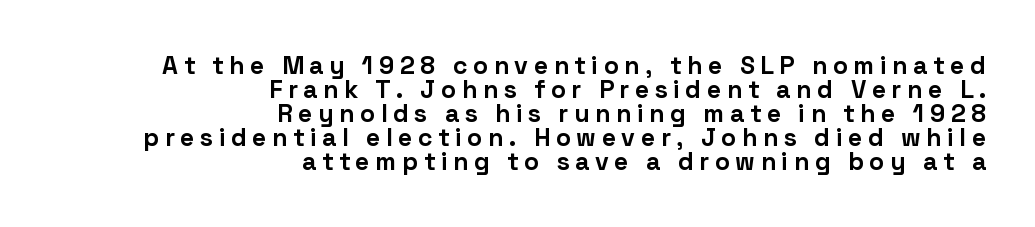
Q: Is the text bold? A: Yes.
Q: Is the text italic (slanted)? A: No, it is upright.
Q: Is the text underlined? A: No.
Q: How is the paragraph aligned? A: Right-aligned.
Q: Is the spacing between letters normal or unusually wide? A: Unusually wide.
Q: Is the spacing between lines tight, normal or loose? A: Tight.
